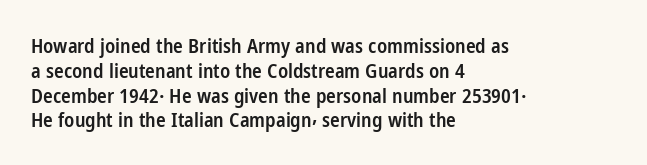
The image shows 20 px text type, upright; set left-aligned, line spacing 1.24x, normal letter spacing, not underlined.
